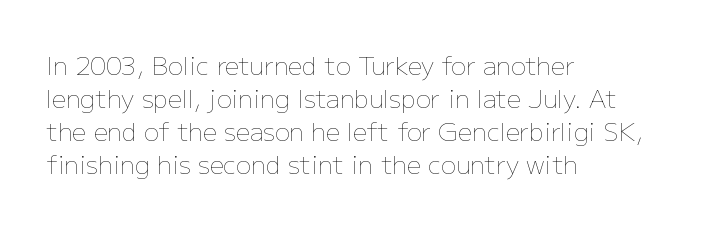
{"italic": "no", "bold": "no", "underline": "no", "align": "left", "line_spacing": "normal", "line_spacing_ratio": 1.32, "letter_spacing": "normal", "letter_spacing_em": 0.0, "glyph_px": 25}
